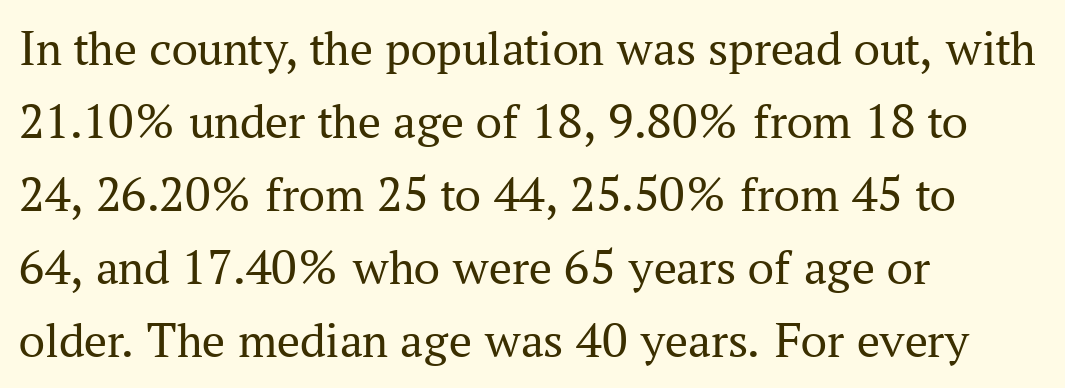
Q: Is the text bold? A: No.
Q: Is the text italic (slanted)? A: No, it is upright.
Q: Is the typeface a serif or a sans-serif typeface? A: Serif.
Q: Is the text underlined? A: No.
Q: How is the paragraph aligned? A: Left-aligned.
Q: Is the spacing between letters normal or unusually wide? A: Normal.
Q: Is the spacing between lines tight, normal or loose? A: Normal.
Q: Width (condensed, normal, or wide)? A: Normal.
Q: Stroke contrast? A: Medium.
Q: x-height? A: Medium.
Q: Monospaced? A: No.
